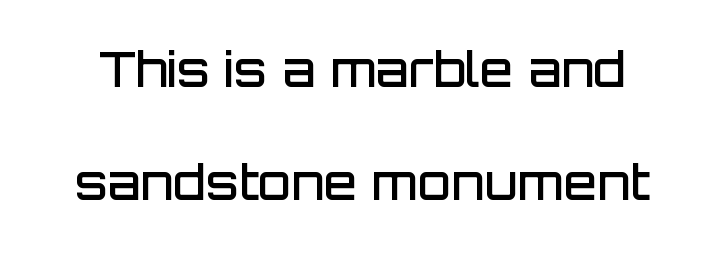
Q: Is the text bold? A: Semi-bold.
Q: Is the text italic (slanted)? A: No, it is upright.
Q: Is the typeface a serif or a sans-serif typeface? A: Sans-serif.
Q: Is the text underlined? A: No.
Q: Is the spacing between letters normal or unusually wide? A: Normal.
Q: Is the spacing between lines tight, normal or loose? A: Loose.
Q: Width (condensed, normal, or wide)? A: Normal.
Q: Stroke contrast? A: Low.
Q: x-height? A: Large.
Q: Monospaced? A: No.
